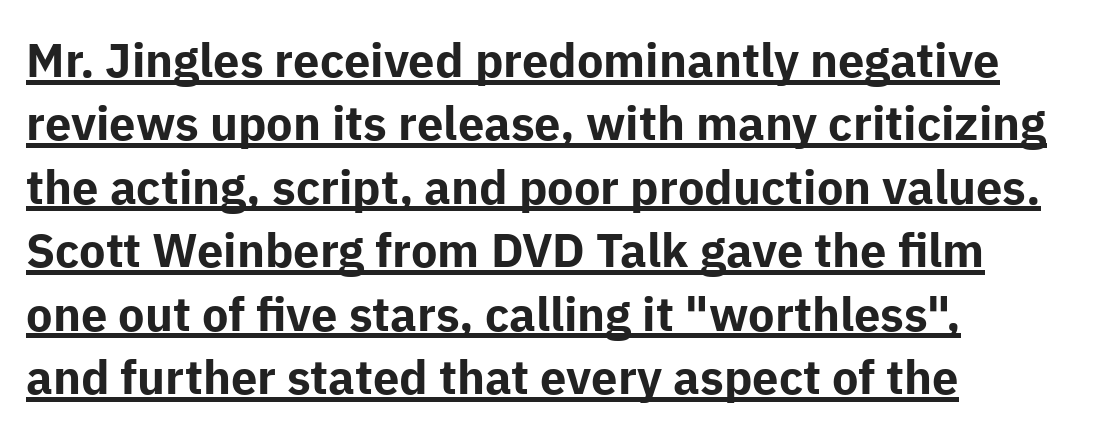
The image shows 47 px bold sans-serif type, upright; set left-aligned, normal line spacing (1.35x), normal letter spacing, underlined; low stroke contrast and a medium x-height.
